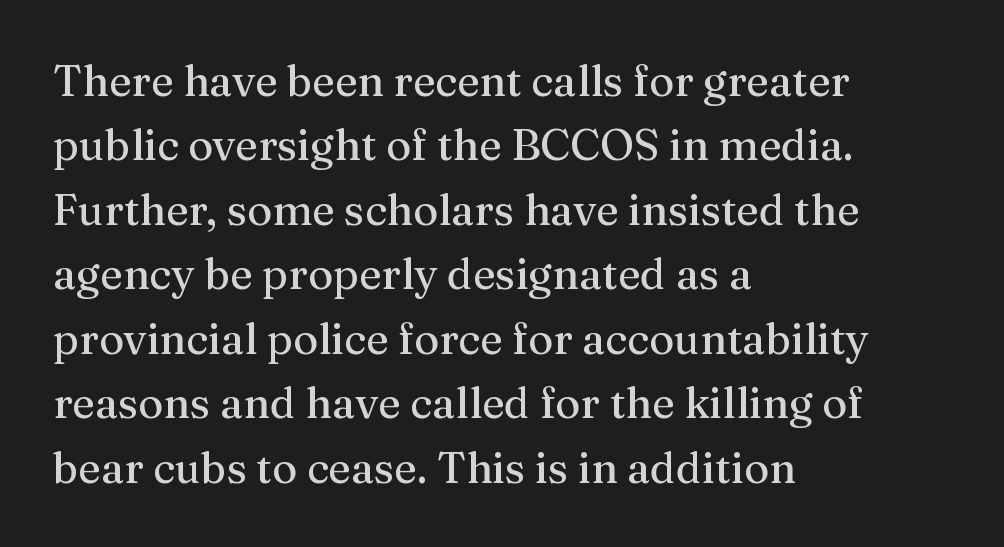
The image shows 43 px serif type, upright; set left-aligned, normal line spacing (1.5x), normal letter spacing, not underlined; medium stroke contrast and a medium x-height.
